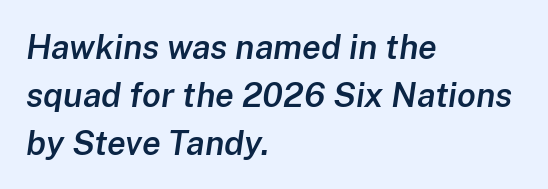
The image shows 34 px semibold type, italic (leaning right); set left-aligned, normal line spacing (1.41x), normal letter spacing, not underlined; low stroke contrast and a medium x-height.
